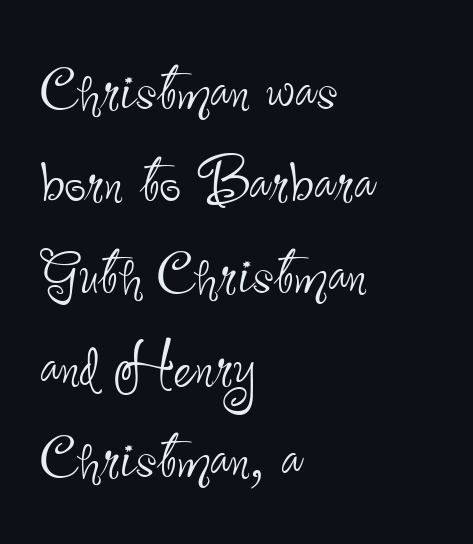
The image shows 76 px thin, condensed sans-serif type; set left-aligned, line spacing 1.21x, normal letter spacing, not underlined; low stroke contrast and a small x-height.
